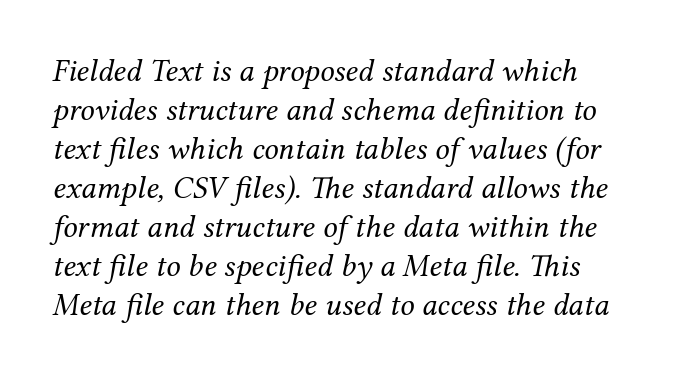
The image shows 32 px regular-weight serif type, italic (leaning right); set line spacing 1.22x, normal letter spacing, not underlined; medium stroke contrast and a medium x-height.
